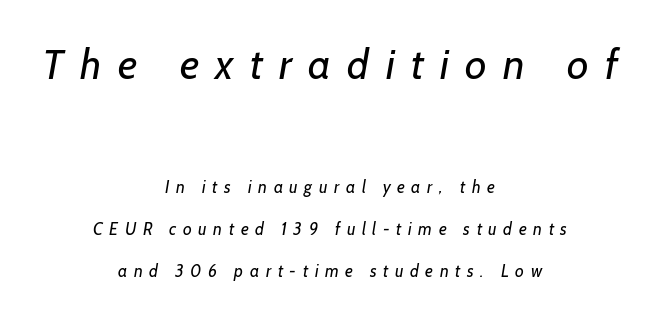
The image shows 42 px regular-weight sans-serif type; set centered, loose line spacing (2.48x), unusually wide letter spacing (+0.39 em), not underlined; the first (top) block is 2.47x larger; low stroke contrast and a medium x-height.
